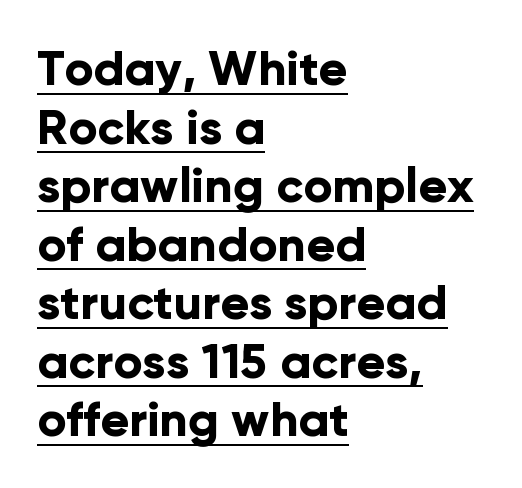
The image shows 48 px bold sans-serif type, upright; set left-aligned, line spacing 1.22x, normal letter spacing, underlined; low stroke contrast and a medium x-height.
